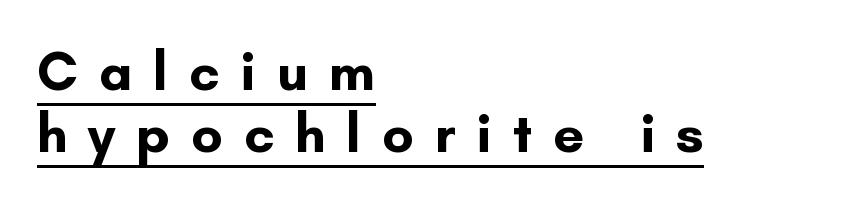
Q: Is the text bold? A: Yes.
Q: Is the text italic (slanted)? A: No, it is upright.
Q: Is the typeface a serif or a sans-serif typeface? A: Sans-serif.
Q: Is the text underlined? A: Yes.
Q: How is the paragraph aligned? A: Left-aligned.
Q: Is the spacing between letters normal or unusually wide? A: Unusually wide.
Q: Is the spacing between lines tight, normal or loose? A: Tight.
Q: Width (condensed, normal, or wide)? A: Normal.
Q: Stroke contrast? A: Low.
Q: x-height? A: Small.
Q: Monospaced? A: No.
